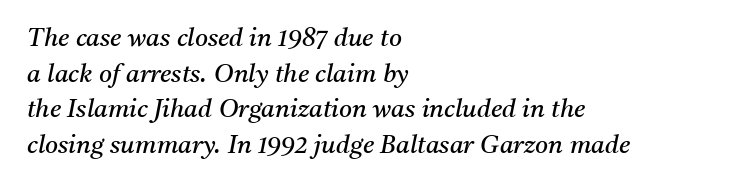
Q: Is the text bold? A: No.
Q: Is the text italic (slanted)? A: Yes, it leans right by about 11 degrees.
Q: Is the text underlined? A: No.
Q: How is the paragraph aligned? A: Left-aligned.
Q: Is the spacing between letters normal or unusually wide? A: Normal.
Q: Is the spacing between lines tight, normal or loose? A: Normal.
